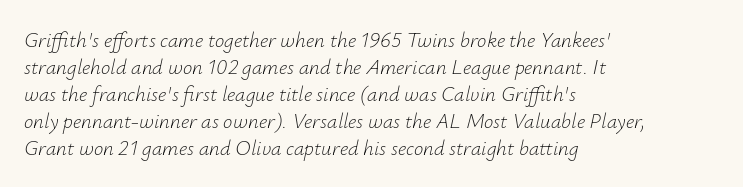
{"italic": "yes", "lean": "right", "slant_degrees": 12, "bold": "no", "underline": "no", "align": "left", "line_spacing": "normal", "line_spacing_ratio": 1.29, "letter_spacing": "normal", "letter_spacing_em": 0.0, "glyph_px": 21}
